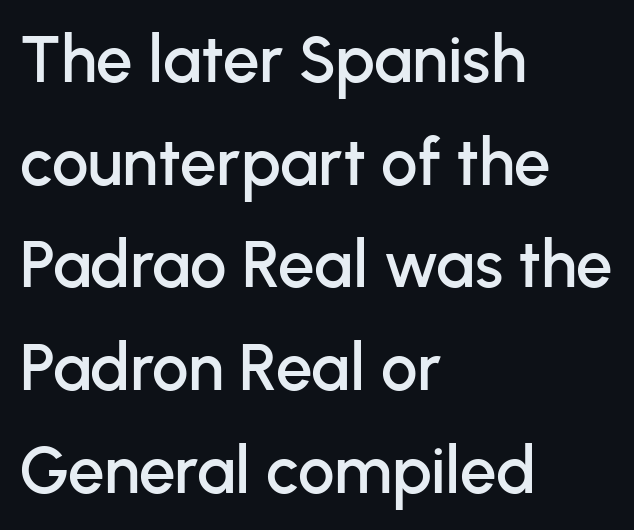
Q: Is the text italic (slanted)? A: No, it is upright.
Q: Is the typeface a serif or a sans-serif typeface? A: Sans-serif.
Q: Is the text underlined? A: No.
Q: How is the paragraph aligned? A: Left-aligned.
Q: Is the spacing between letters normal or unusually wide? A: Normal.
Q: Is the spacing between lines tight, normal or loose? A: Normal.
Q: Width (condensed, normal, or wide)? A: Normal.
Q: Stroke contrast? A: Low.
Q: x-height? A: Medium.
Q: Monospaced? A: No.
